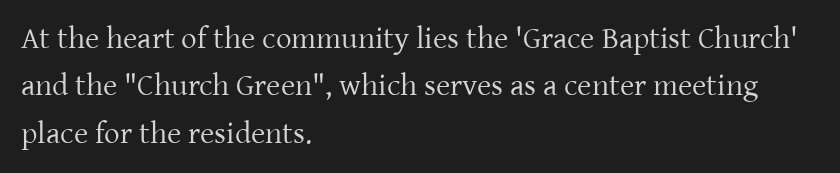
No letter is thick-stroked: the sample isn't bold. Do the characters align in a grid? No, the font is proportional. Unlike italic type, these characters show no tilt at all. The face used here is rendered with its standard letterfit. Lines of text with bare space underneath.
